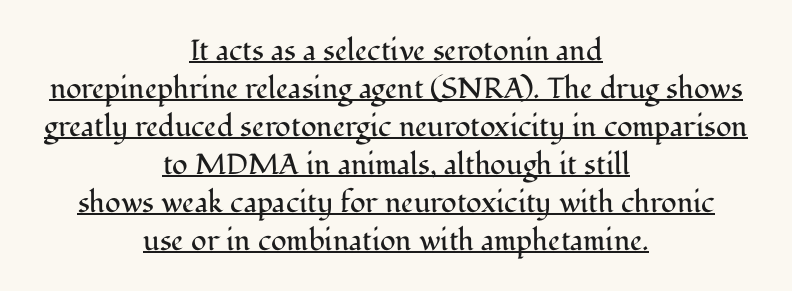
The image shows 29 px regular-weight serif type, upright; set centered, normal line spacing (1.31x), normal letter spacing, underlined; medium stroke contrast and a medium x-height.
